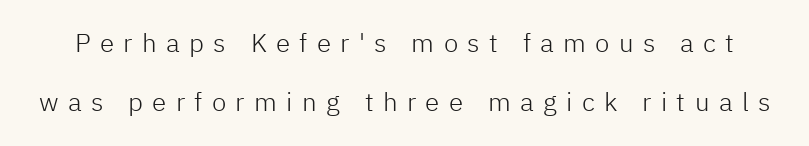
Q: Is the text bold? A: No.
Q: Is the text italic (slanted)? A: No, it is upright.
Q: Is the text underlined? A: No.
Q: Is the spacing between letters normal or unusually wide? A: Unusually wide.
Q: Is the spacing between lines tight, normal or loose? A: Loose.
